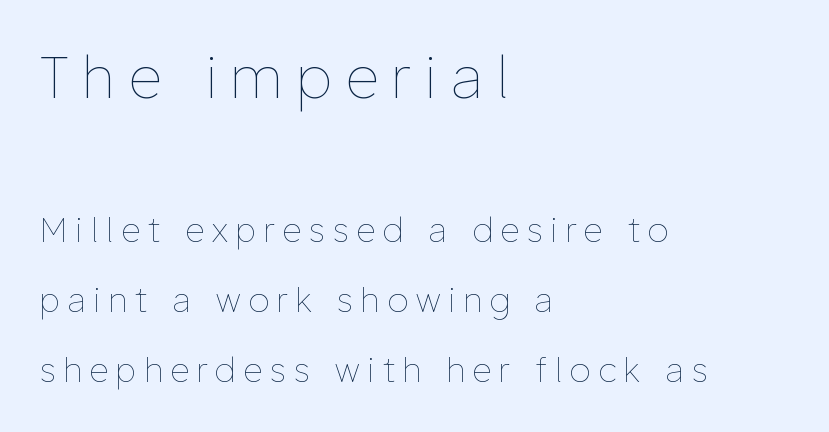
If you measured baseline to baseline, you'd find a long distance. Stroke mass is kept to a normal reading level or below. Proportional: the letters do not fall into vertical columns. This sample uses expanded letter spacing, leaving extra air between glyphs. Rule under the text: the space is simply empty. The ragged edge is on the right, which tells us the setting is flush left.
